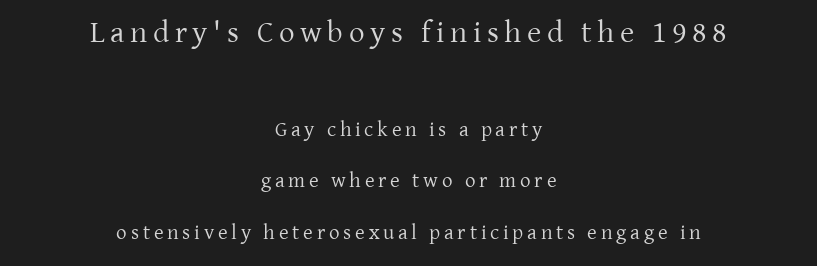
Designer's note — italics off, roman on. Of the two passages, the one on top uses the larger point size. The passage shown is typed in a proportional face where columns would drift. This rendering uses center alignment, leaving both contours irregular but symmetric.
